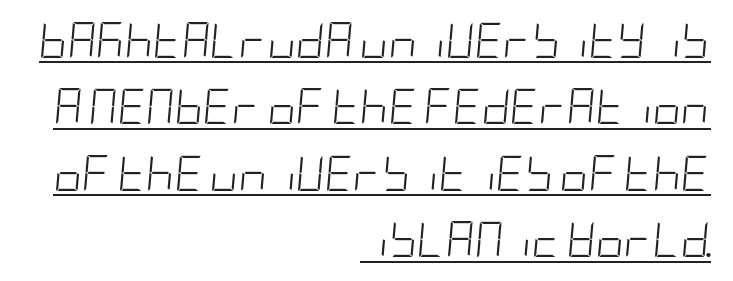
{"italic": "yes", "lean": "right", "slant_degrees": 5, "bold": "no", "weight": "light", "width": "condensed", "stroke_contrast": "low", "x_height": "large", "underline": "yes", "align": "right", "line_spacing": "loose", "line_spacing_ratio": 1.9, "letter_spacing": "normal", "letter_spacing_em": 0.0, "glyph_px": 35}
